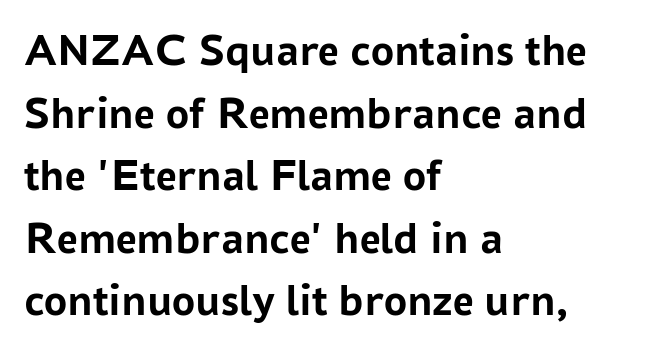
The image shows 46 px semibold sans-serif type, upright; set left-aligned, normal line spacing (1.36x), normal letter spacing, not underlined; low stroke contrast and a medium x-height.
